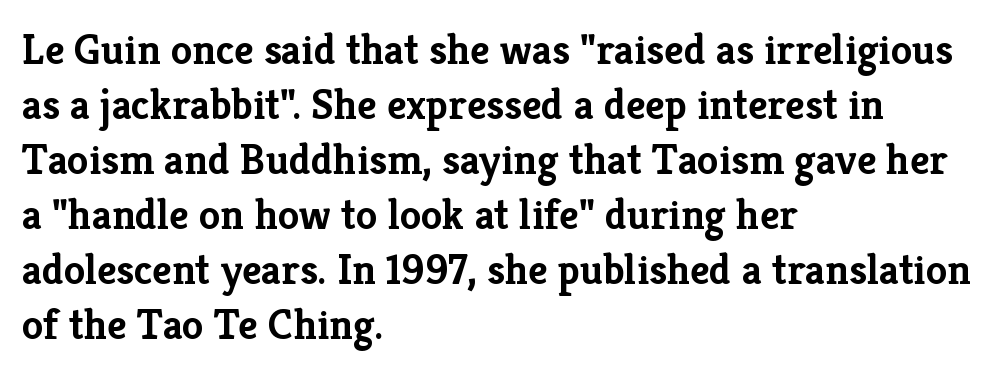
The image shows 43 px semibold serif type, upright; set left-aligned, normal line spacing (1.28x), normal letter spacing, not underlined; low stroke contrast and a medium x-height.
